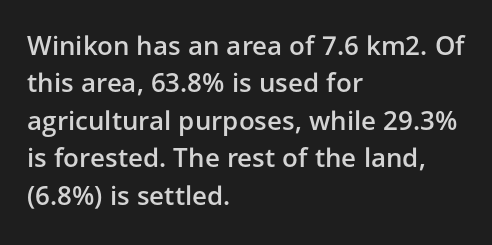
Q: Is the text bold? A: Semi-bold.
Q: Is the text italic (slanted)? A: No, it is upright.
Q: Is the text underlined? A: No.
Q: How is the paragraph aligned? A: Left-aligned.
Q: Is the spacing between letters normal or unusually wide? A: Normal.
Q: Is the spacing between lines tight, normal or loose? A: Normal.
